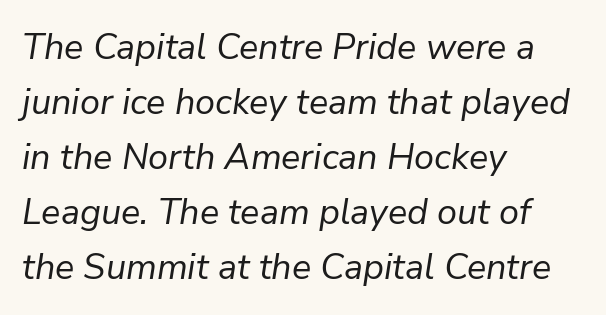
The image shows 36 px regular-weight type, italic (leaning right); set left-aligned, normal line spacing (1.53x), normal letter spacing, not underlined; low stroke contrast and a medium x-height.
